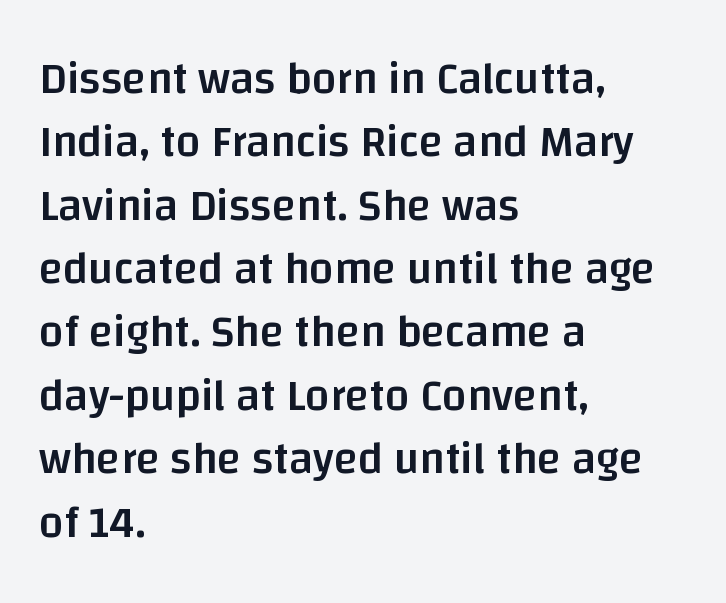
Layout note: lines flush left. Quick note: interline space is typical. The passage shown is semibold, sitting just below true bold. Nobody drew a line under any word here.
